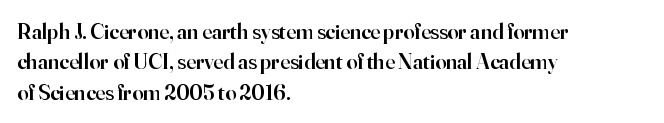
The lines sit at an ordinary, default distance from one another. Letter spacing: default. Check under the words: just untouched page. In terms of weight, the rendering is demibold, just under bold. Short and long lines alike share a common starting point at left. Quick note: not italic, upright.
